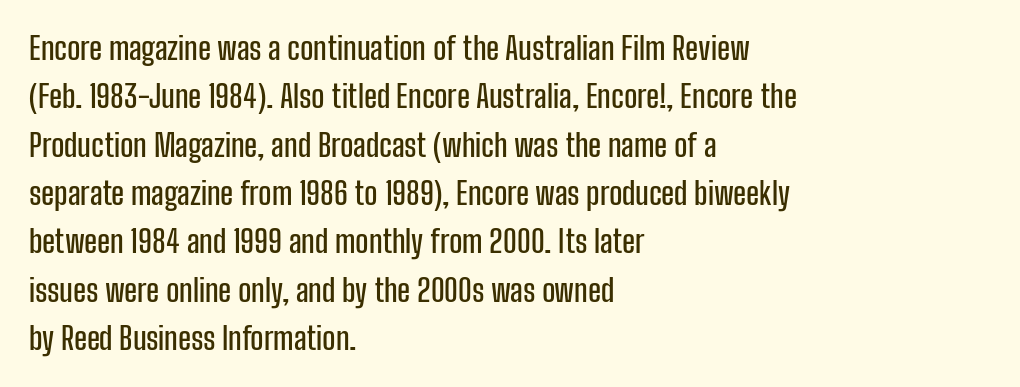
{"serif": "no", "italic": "no", "width": "condensed", "stroke_contrast": "low", "x_height": "medium", "monospaced": "no", "underline": "no", "align": "left", "line_spacing": "normal", "line_spacing_ratio": 1.56, "letter_spacing": "normal", "letter_spacing_em": 0.0, "glyph_px": 31}
